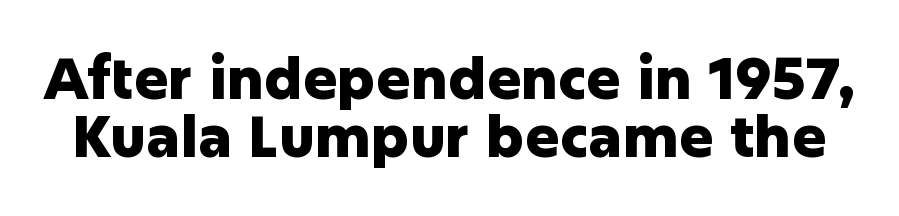
{"serif": "no", "italic": "no", "bold": "yes", "weight": "heavy", "width": "normal", "stroke_contrast": "low", "x_height": "medium", "monospaced": "no", "underline": "no", "line_spacing": "tight", "line_spacing_ratio": 1.02, "letter_spacing": "normal", "letter_spacing_em": 0.0, "glyph_px": 57}
